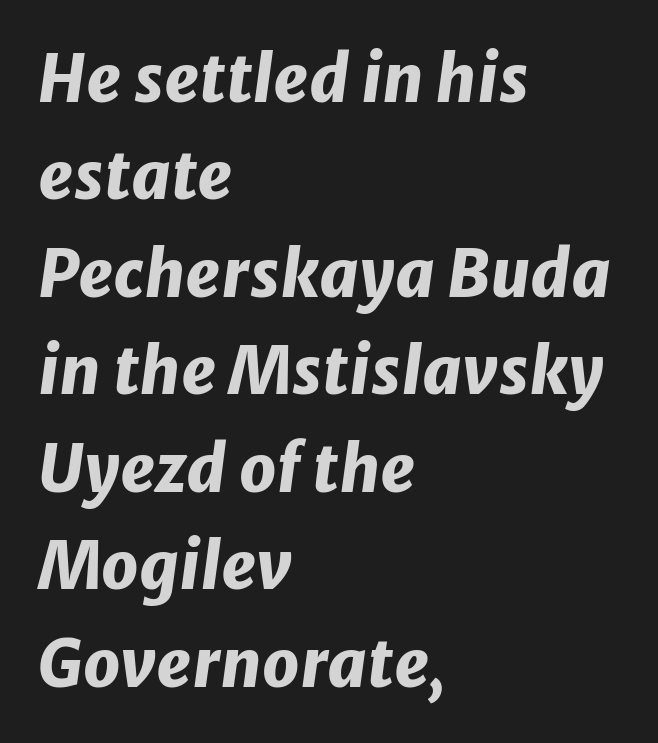
The string is rendered with underlining switched off. In terms of leading, this rendering sits right in the middle. The gaps between neighbouring characters are ordinary and unremarkable. Chunky letters — that's bold for sure.
